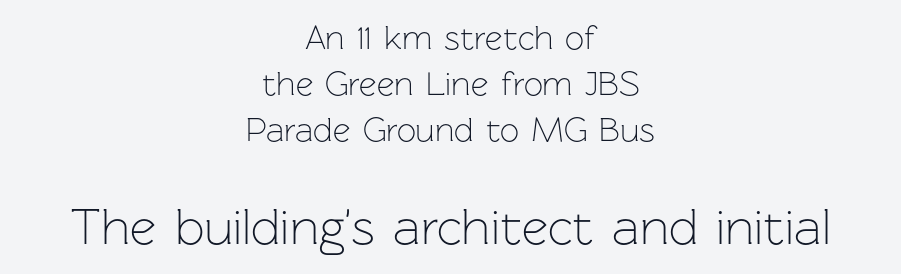
The letterforms sit at book weight or below. Descenders are the only things crossing below the line. How would I describe the line gaps? Plain and ordinary. Proportional: the letters do not fall into vertical columns. There is no visible air inserted between adjacent glyphs. Whoever set this made the second block the dominant, larger element.
